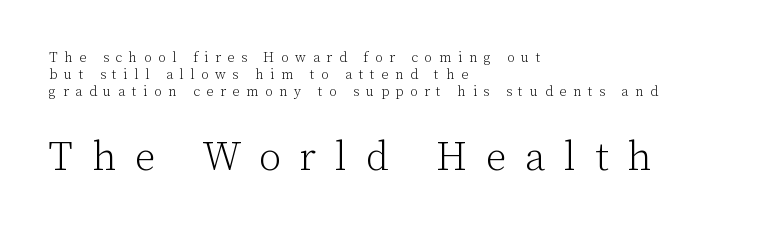
The image shows 40 px light serif type, upright; set left-aligned, line spacing 1.23x, unusually wide letter spacing (+0.47 em), not underlined; the second (bottom) block is 2.86x larger; low stroke contrast and a medium x-height.
